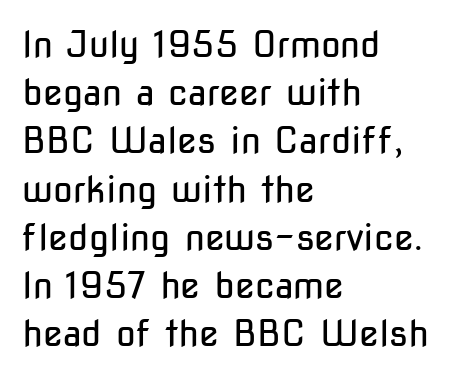
{"serif": "no", "italic": "no", "bold": "no", "weight": "regular", "width": "condensed", "stroke_contrast": "low", "x_height": "medium", "monospaced": "no", "underline": "no", "align": "left", "line_spacing": "normal", "line_spacing_ratio": 1.34, "letter_spacing": "normal", "letter_spacing_em": 0.0, "glyph_px": 36}
